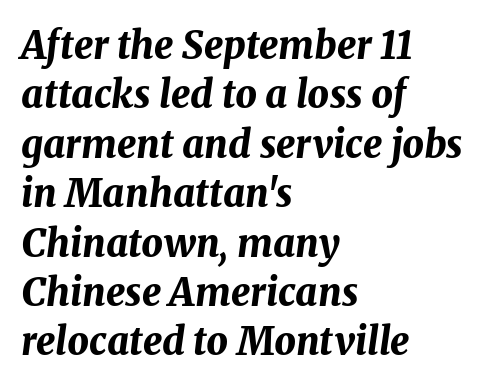
The image shows 38 px bold type, italic (leaning right); set left-aligned, normal line spacing (1.3x), normal letter spacing, not underlined; medium stroke contrast and a medium x-height.
